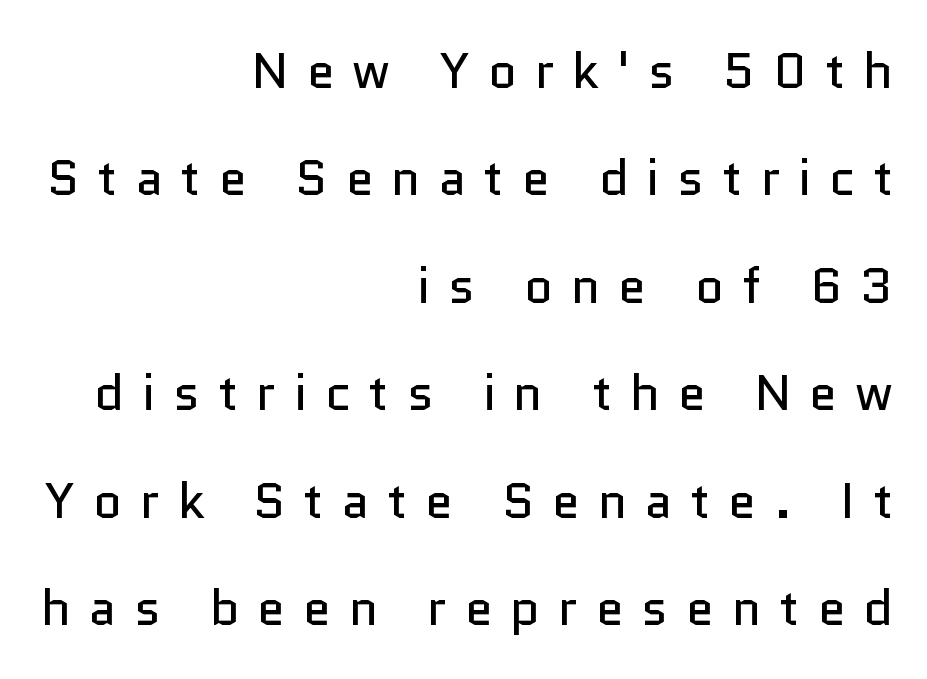
The image shows 50 px regular-weight sans-serif type, upright; set right-aligned, loose line spacing (2.15x), unusually wide letter spacing (+0.36 em), not underlined; low stroke contrast and a medium x-height.
